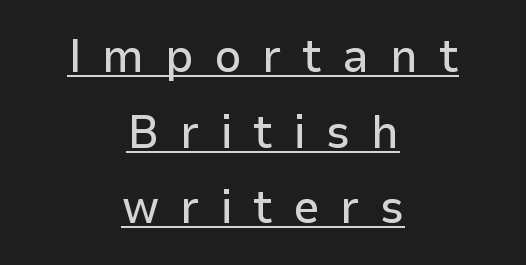
Q: Is the text italic (slanted)? A: No, it is upright.
Q: Is the typeface a serif or a sans-serif typeface? A: Sans-serif.
Q: Is the text underlined? A: Yes.
Q: How is the paragraph aligned? A: Centered.
Q: Is the spacing between letters normal or unusually wide? A: Unusually wide.
Q: Is the spacing between lines tight, normal or loose? A: Normal.
Q: Width (condensed, normal, or wide)? A: Normal.
Q: Stroke contrast? A: Low.
Q: x-height? A: Medium.
Q: Monospaced? A: No.
